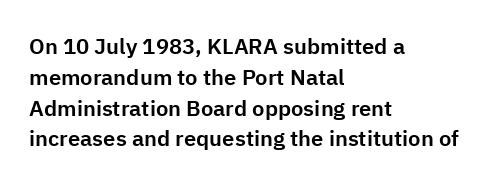
The image shows 22 px text type, upright; set left-aligned, normal line spacing (1.4x), normal letter spacing, not underlined.
